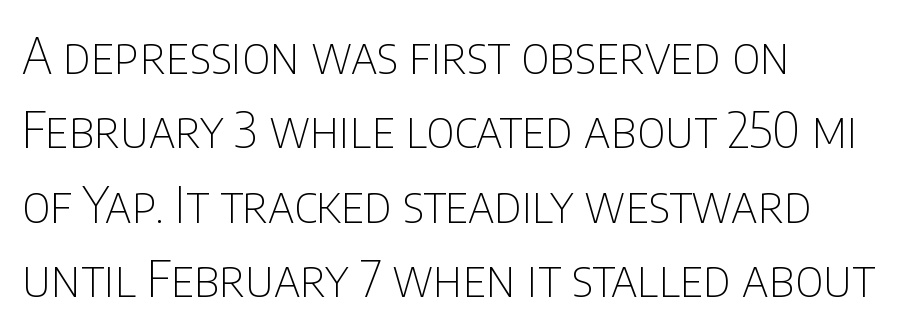
This sample keeps an unexceptional amount of space between lines. The font's upright variant was chosen for this text. The characters display no serif detailing; their extremities are plain. The letters advance in unequal steps, a hallmark of proportional type. Check the space under the baseline: it is left empty.
